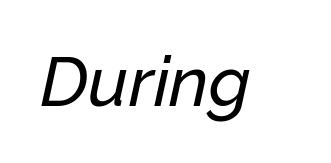
Designer's note — italics engaged. Beneath every word, the page is bare. How are the letters spaced? Ordinarily, with no added tracking. Spacing verdict: proportional, widths tailored to each character.
